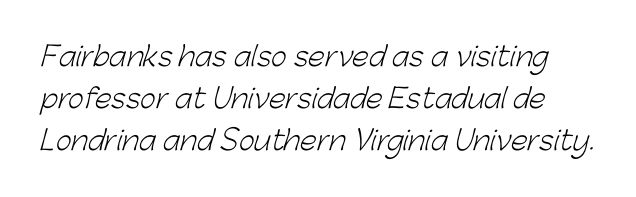
The image shows 27 px text type; set normal line spacing (1.56x), normal letter spacing, not underlined.
